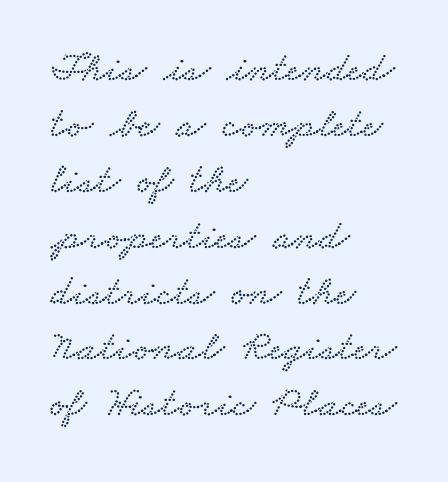
{"serif": "yes", "width": "wide", "stroke_contrast": "low", "x_height": "small", "monospaced": "no", "underline": "no", "align": "left", "line_spacing": "normal", "line_spacing_ratio": 1.3, "letter_spacing": "normal", "letter_spacing_em": 0.0, "glyph_px": 43}
